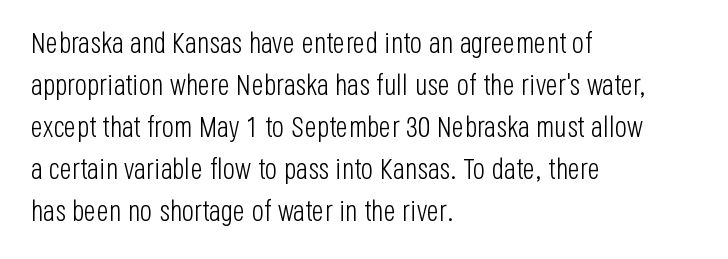
The image shows 29 px light, condensed sans-serif type, upright; set left-aligned, normal line spacing (1.45x), normal letter spacing, not underlined; low stroke contrast and a large x-height.
